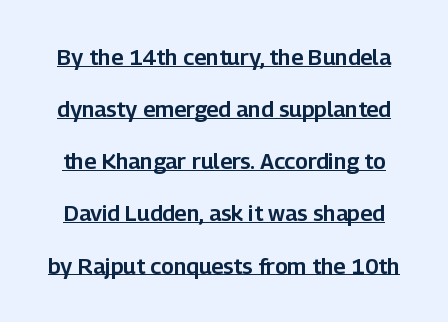
{"italic": "no", "underline": "yes", "line_spacing": "loose", "line_spacing_ratio": 2.37, "letter_spacing": "normal", "letter_spacing_em": 0.0, "glyph_px": 22}
